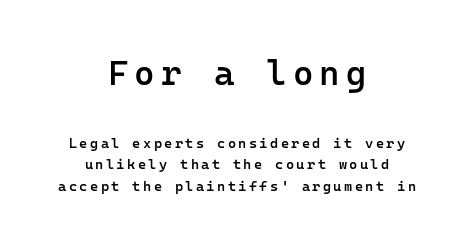
Line spacing here is normal. Ascenders rise straight up at ninety degrees. This is moderately heavy type, rendered in semibold. The whitespace from short lines is split evenly between both sides. Type size steps down from the first block to the second.
